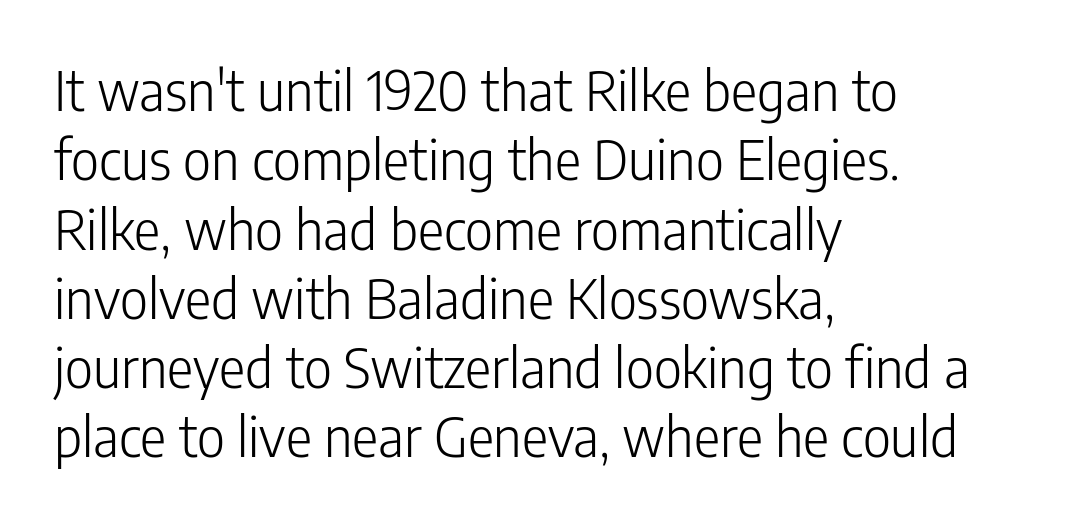
Q: Is the text bold? A: No.
Q: Is the text italic (slanted)? A: No, it is upright.
Q: Is the typeface a serif or a sans-serif typeface? A: Sans-serif.
Q: Is the text underlined? A: No.
Q: How is the paragraph aligned? A: Left-aligned.
Q: Is the spacing between letters normal or unusually wide? A: Normal.
Q: Is the spacing between lines tight, normal or loose? A: Normal.
Q: Width (condensed, normal, or wide)? A: Condensed.
Q: Stroke contrast? A: Low.
Q: x-height? A: Medium.
Q: Monospaced? A: No.
